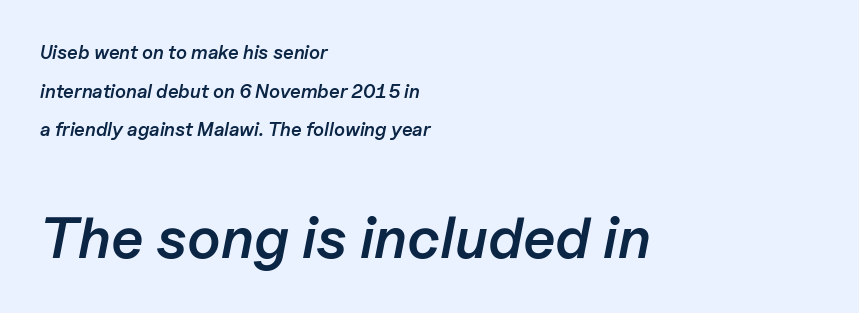
Top chunk: small. Bottom chunk: large. The glyphs have the mass of a demibold cut, below bold. Vertically, the passage feels expansive, rows floating well apart. In terms of letterspacing, this is plain default setting. Would a proofreader flag this as italicized? Yes.
